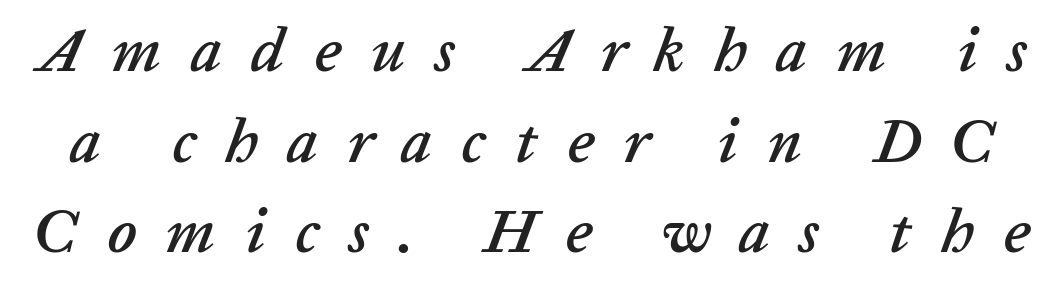
{"italic": "yes", "lean": "right", "slant_degrees": 20, "width": "normal", "stroke_contrast": "low", "x_height": "medium", "monospaced": "no", "underline": "no", "line_spacing": "normal", "line_spacing_ratio": 1.46, "letter_spacing": "wide", "letter_spacing_em": 0.47, "glyph_px": 62}
